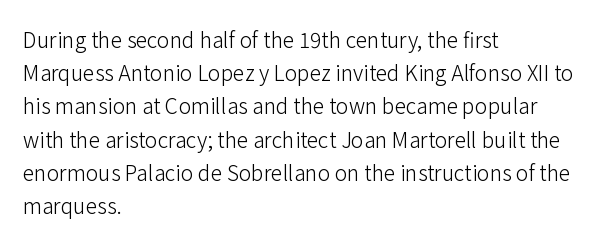
The face looks like a standard text weight, possibly lighter. Short and long lines alike share a common starting point at left. Vertically, the passage feels balanced, rows spaced as you'd expect. A bare baseline throughout the passage. Here the glyphs are tracked normally, forming tight word shapes.
